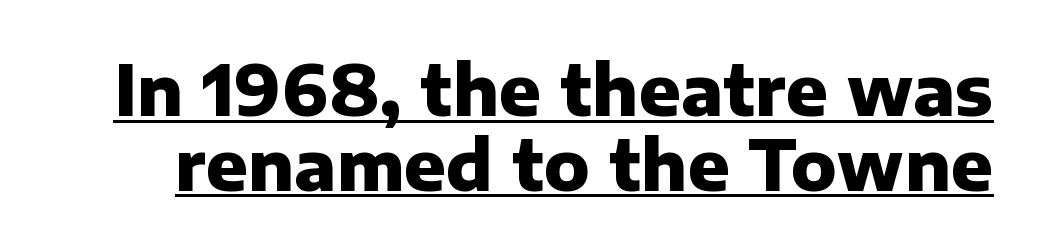
Q: Is the text bold? A: Yes.
Q: Is the text italic (slanted)? A: No, it is upright.
Q: Is the typeface a serif or a sans-serif typeface? A: Sans-serif.
Q: Is the text underlined? A: Yes.
Q: Is the spacing between letters normal or unusually wide? A: Normal.
Q: Is the spacing between lines tight, normal or loose? A: Tight.
Q: Width (condensed, normal, or wide)? A: Normal.
Q: Stroke contrast? A: Low.
Q: x-height? A: Medium.
Q: Monospaced? A: No.
